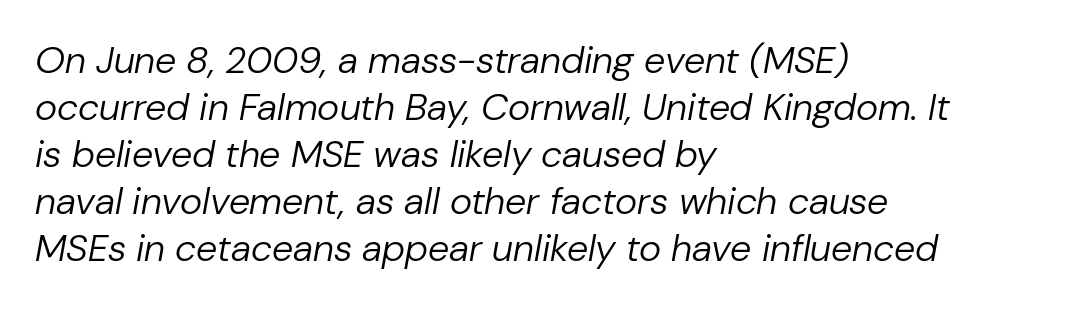
{"italic": "yes", "lean": "right", "slant_degrees": 10, "bold": "no", "weight": "regular", "width": "normal", "stroke_contrast": "low", "x_height": "medium", "monospaced": "no", "underline": "no", "align": "left", "line_spacing_ratio": 1.24, "letter_spacing": "normal", "letter_spacing_em": 0.0, "glyph_px": 38}
